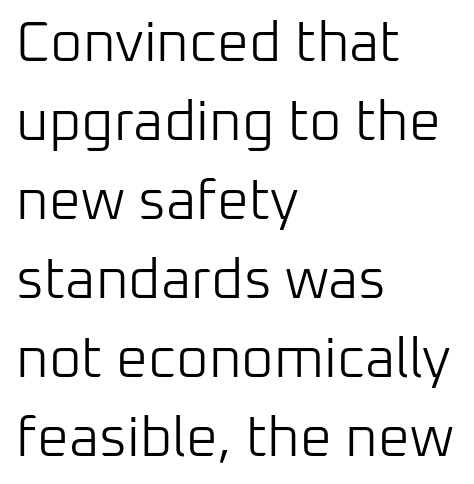
The image shows 56 px light sans-serif type, upright; set left-aligned, normal line spacing (1.41x), normal letter spacing, not underlined; low stroke contrast and a medium x-height.
